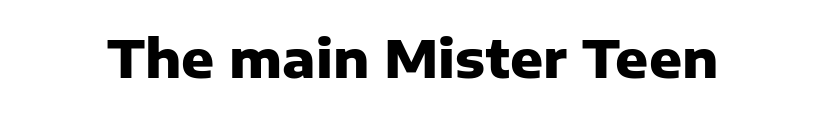
{"serif": "no", "italic": "no", "bold": "yes", "weight": "heavy", "width": "normal", "stroke_contrast": "low", "x_height": "medium", "monospaced": "no", "underline": "no", "letter_spacing": "normal", "letter_spacing_em": 0.0, "glyph_px": 51}
